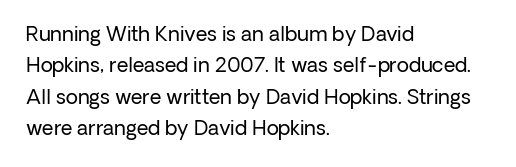
Line spacing here is normal. A typesetter would mark this as roman, not italic. The specimen omits any rule beneath the text block's lines. The rag falls on the right side of this text block. The characters are drawn with everyday or finer stroke widths.
